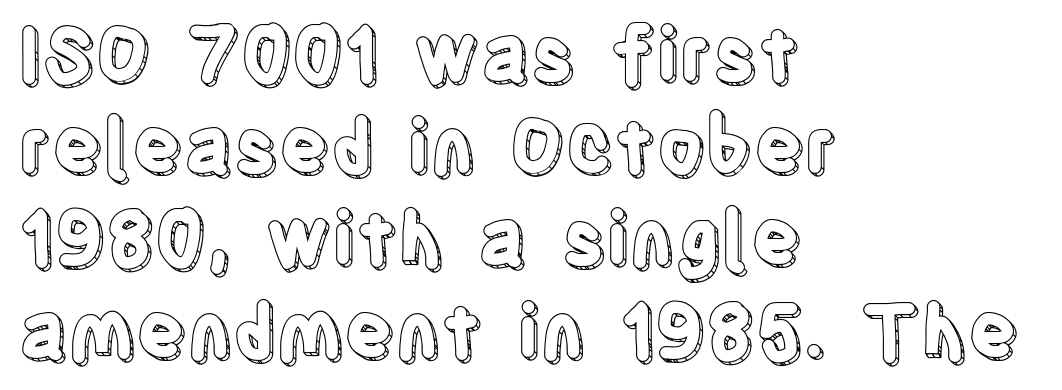
The image shows 75 px condensed type, upright; set left-aligned, line spacing 1.23x, normal letter spacing, not underlined; a large x-height.
